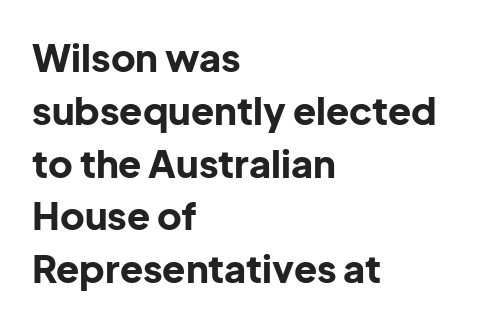
The image shows 38 px bold sans-serif type, upright; set left-aligned, normal line spacing (1.39x), normal letter spacing, not underlined; low stroke contrast and a medium x-height.
